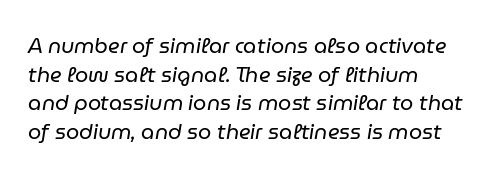
The image shows 21 px text type, italic (leaning right); set left-aligned, normal line spacing (1.36x), normal letter spacing, not underlined.
